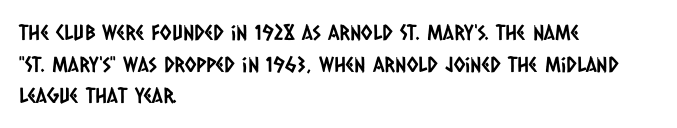
Between one letter and the next there's only the usual sliver of space. Casual observation: everything's shoved over to the left. The area under the type is left untouched. What's the leading like? Ordinary, nothing unusual.
